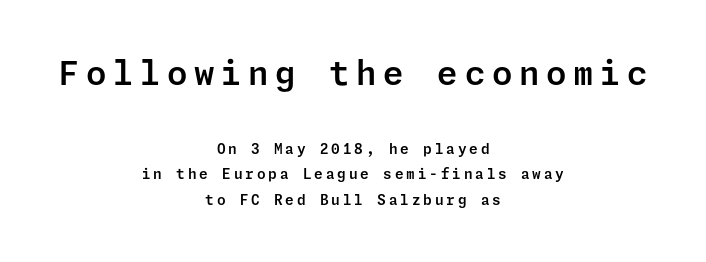
{"serif": "no", "italic": "no", "width": "normal", "stroke_contrast": "low", "x_height": "medium", "underline": "no", "align": "center", "line_spacing_ratio": 1.83, "letter_spacing": "wide", "letter_spacing_em": 0.2, "larger_block": "first", "size_ratio": 2.36, "glyph_px": 33}
